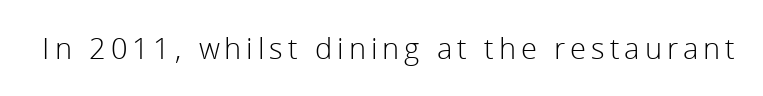
Classification — sans serif. You can tell it's not italic because the verticals are truly vertical. Do the characters align in a grid? No, the font is proportional. Letters rest on an invisible, unmarked baseline.
